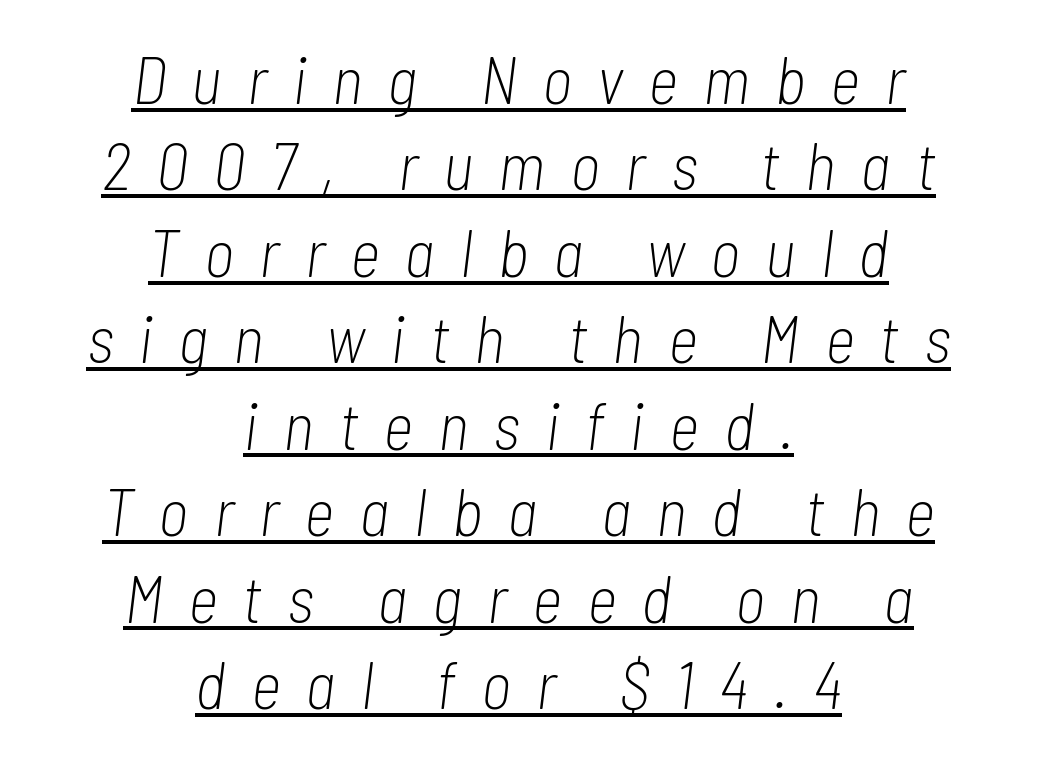
Varying glyph widths throughout — classic text-font behaviour. Each new line begins a customary step beneath the previous one. The typesetter has applied underlining to the passage shown. Would a proofreader flag this as italicized? Yes. The lines in this sample share a center point and differ in where they start and stop. Caption: face not bold, strokes unweighted.
